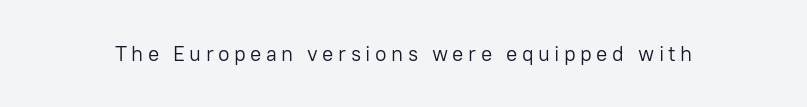
Q: Is the text bold? A: No.
Q: Is the text italic (slanted)? A: No, it is upright.
Q: Is the text underlined? A: No.
Q: Is the spacing between letters normal or unusually wide? A: Unusually wide.
